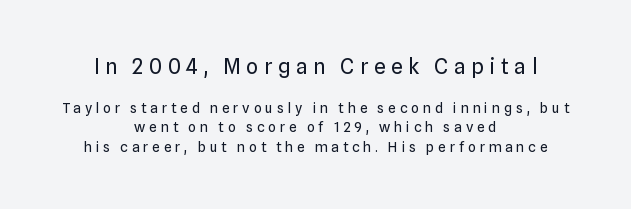
{"italic": "no", "bold": "no", "underline": "no", "align": "center", "line_spacing": "normal", "line_spacing_ratio": 1.39, "letter_spacing": "wide", "letter_spacing_em": 0.27, "larger_block": "first", "size_ratio": 1.5, "glyph_px": 21}
